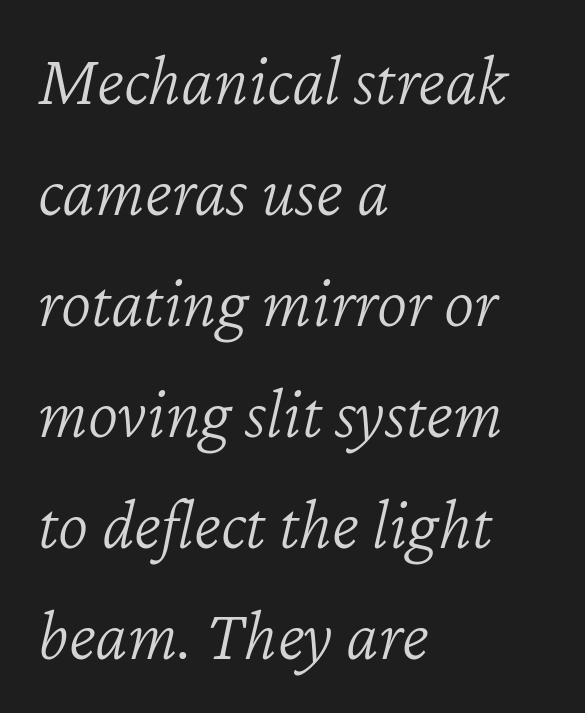
{"italic": "yes", "lean": "right", "slant_degrees": 12, "bold": "no", "weight": "light", "width": "normal", "stroke_contrast": "low", "x_height": "medium", "monospaced": "no", "underline": "no", "align": "left", "line_spacing": "normal", "line_spacing_ratio": 1.52, "letter_spacing": "normal", "letter_spacing_em": 0.0, "glyph_px": 73}
